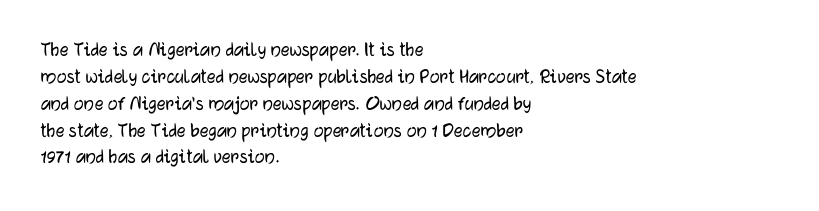
{"italic": "no", "underline": "no", "align": "left", "line_spacing_ratio": 1.22, "letter_spacing": "normal", "letter_spacing_em": 0.0, "glyph_px": 22}
